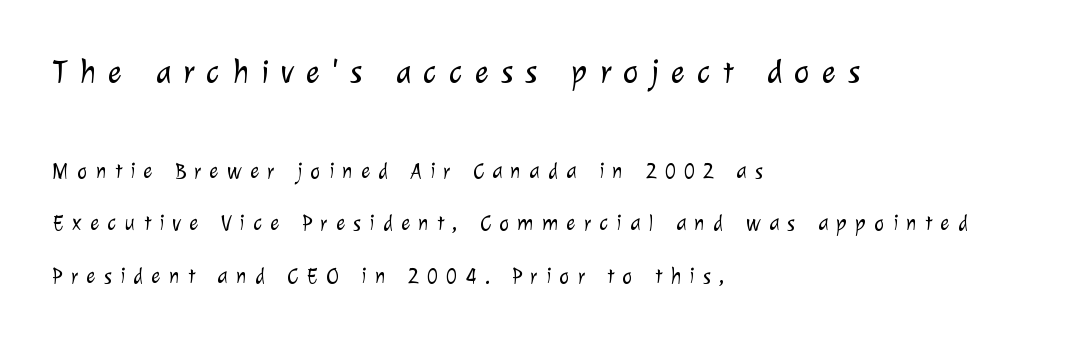
The image shows 33 px light sans-serif type; set left-aligned, loose line spacing (2.4x), unusually wide letter spacing (+0.37 em), not underlined; the first (top) block is 1.5x larger; low stroke contrast and a medium x-height.
